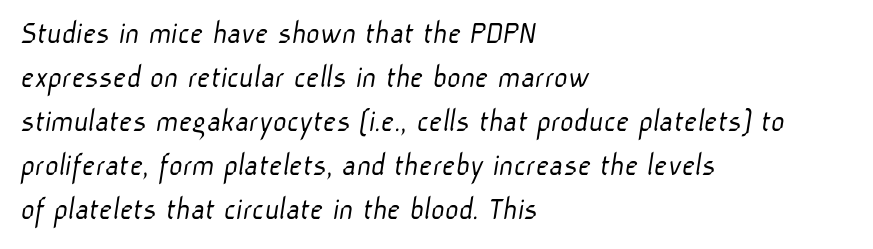
Q: Is the text bold? A: No.
Q: Is the typeface a serif or a sans-serif typeface? A: Sans-serif.
Q: Is the text underlined? A: No.
Q: How is the paragraph aligned? A: Left-aligned.
Q: Is the spacing between letters normal or unusually wide? A: Normal.
Q: Is the spacing between lines tight, normal or loose? A: Normal.
Q: Width (condensed, normal, or wide)? A: Normal.
Q: Stroke contrast? A: Low.
Q: x-height? A: Medium.
Q: Monospaced? A: No.
